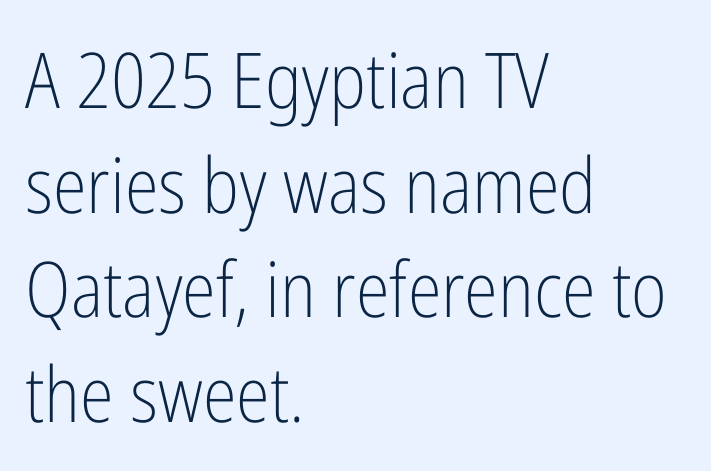
The image shows 77 px light, condensed sans-serif type, upright; set left-aligned, normal line spacing (1.36x), normal letter spacing, not underlined; low stroke contrast and a medium x-height.
